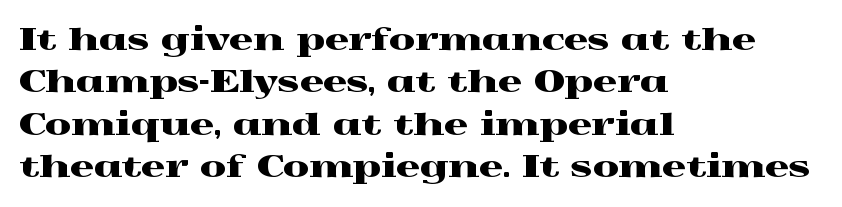
Q: Is the text italic (slanted)? A: No, it is upright.
Q: Is the typeface a serif or a sans-serif typeface? A: Serif.
Q: Is the text underlined? A: No.
Q: How is the paragraph aligned? A: Left-aligned.
Q: Is the spacing between letters normal or unusually wide? A: Normal.
Q: Is the spacing between lines tight, normal or loose? A: Normal.
Q: Width (condensed, normal, or wide)? A: Wide.
Q: x-height? A: Medium.
Q: Monospaced? A: No.
